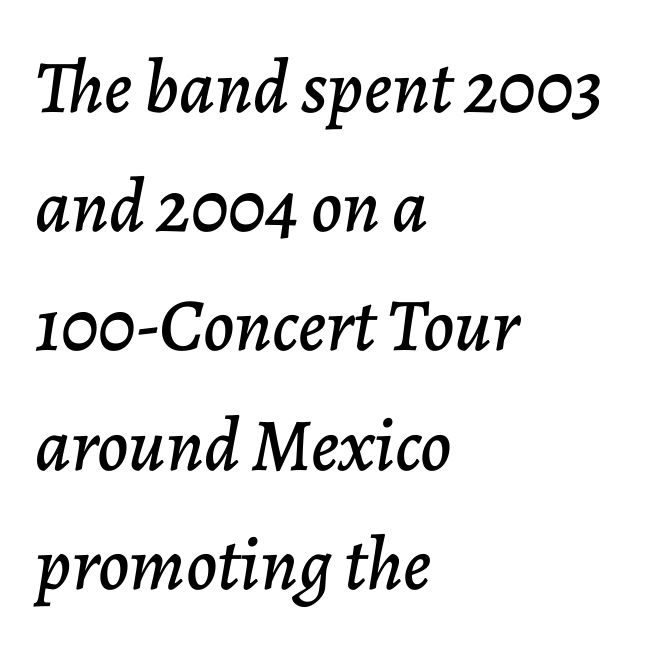
Teacher's note: observe the even left margin — that is flush-left alignment. The rows are spaced the way most documents space them. Spacing between characters is what you'd get straight out of the box. Observe the lean: these are italic letterforms. The area under the type is left untouched. Each letter keeps its own natural width here, so spacing adapts to shape.
